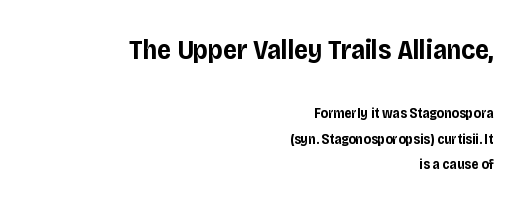
The image shows 27 px bold type, upright; set right-aligned, line spacing 1.83x, normal letter spacing, not underlined; the first (top) block is 1.93x larger.
